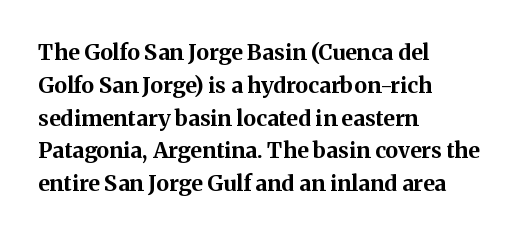
Nobody touched the tracking dial on this one. Alignment: flush left. Tall strokes in this sample are plumb rather than angled. Weight: bold.
